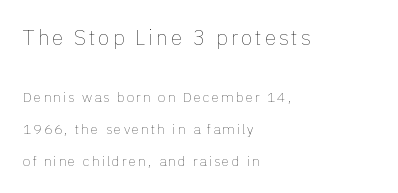
Q: Is the text bold? A: No.
Q: Is the text italic (slanted)? A: No, it is upright.
Q: Is the text underlined? A: No.
Q: How is the paragraph aligned? A: Left-aligned.
Q: Is the spacing between lines tight, normal or loose? A: Loose.
Q: Which block of text is set in a larger size, the first (top) or the second (bottom)? A: The first (top) one.
